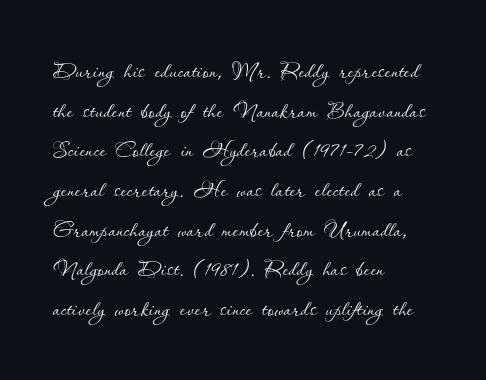
Q: Is the text bold? A: No.
Q: Is the text italic (slanted)? A: Yes.
Q: Is the text underlined? A: No.
Q: How is the paragraph aligned? A: Left-aligned.
Q: Is the spacing between letters normal or unusually wide? A: Normal.
Q: Is the spacing between lines tight, normal or loose? A: Normal.
Q: Width (condensed, normal, or wide)? A: Normal.
Q: Stroke contrast? A: Low.
Q: x-height? A: Small.
Q: Monospaced? A: No.
